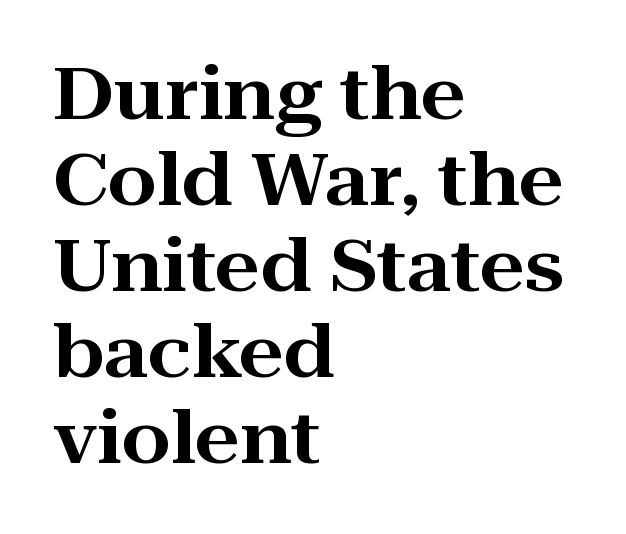
Notice how the passage keeps a crisp vertical edge on the left only. Tracking value appears to be zero — textbook default spacing. Spacing verdict: proportional, widths tailored to each character. Descenders are the only things crossing below the line.
